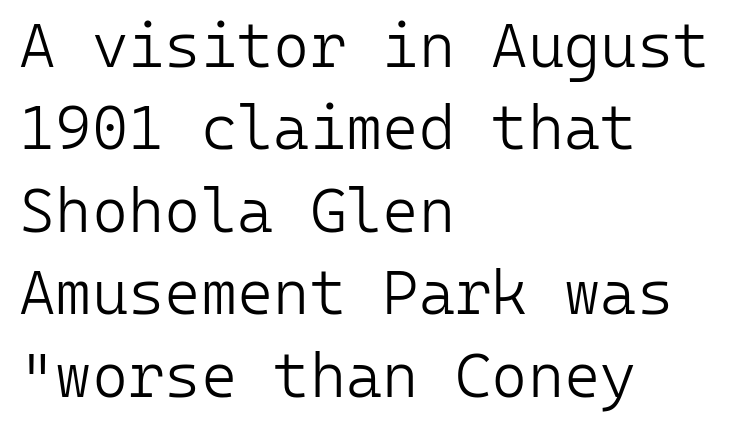
Nothing sits at the stroke ends, so this counts as sans-serif. Upright lettering throughout. The lines sit at an ordinary, default distance from one another. Think of a typewriter: that constant character pitch is what you see here.
